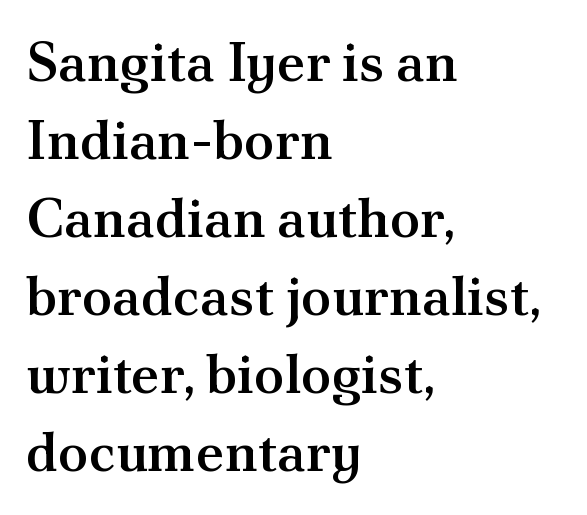
The image shows 55 px semibold serif type, upright; set left-aligned, normal line spacing (1.42x), normal letter spacing, not underlined; medium stroke contrast and a small x-height.
